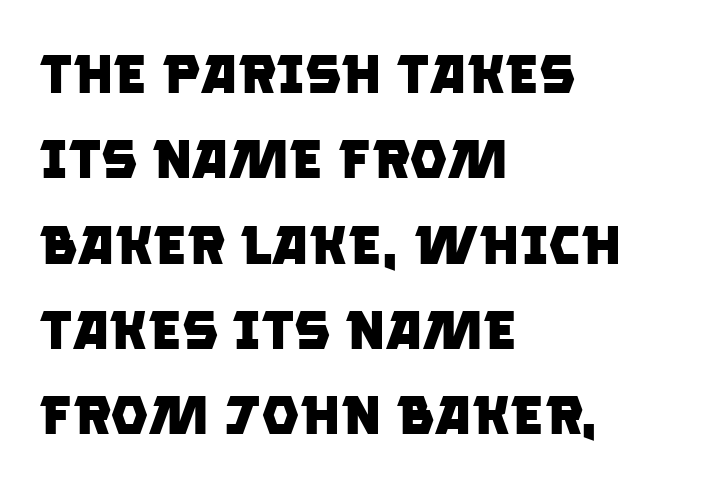
{"serif": "no", "bold": "yes", "weight": "heavy", "width": "normal", "stroke_contrast": "low", "x_height": "large", "monospaced": "no", "underline": "no", "align": "left", "line_spacing": "normal", "line_spacing_ratio": 1.58, "letter_spacing": "normal", "letter_spacing_em": 0.0, "glyph_px": 54}
